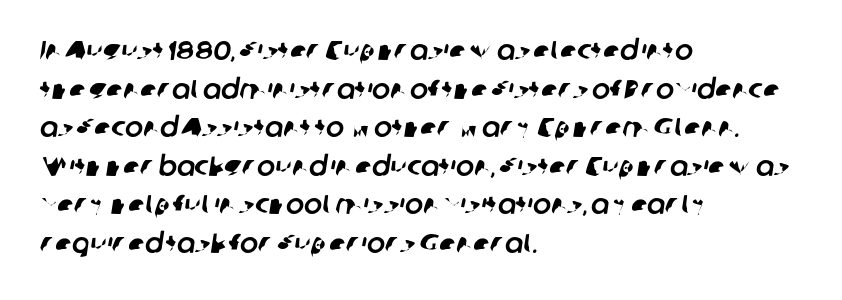
Q: Is the text underlined? A: No.
Q: How is the paragraph aligned? A: Left-aligned.
Q: Is the spacing between letters normal or unusually wide? A: Normal.
Q: Is the spacing between lines tight, normal or loose? A: Normal.
